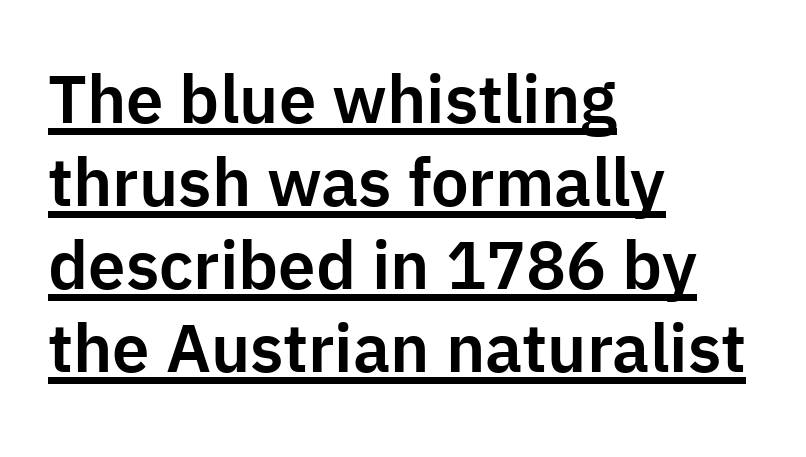
The image shows 67 px sans-serif type, upright; set left-aligned, line spacing 1.24x, normal letter spacing, underlined; low stroke contrast and a medium x-height.
